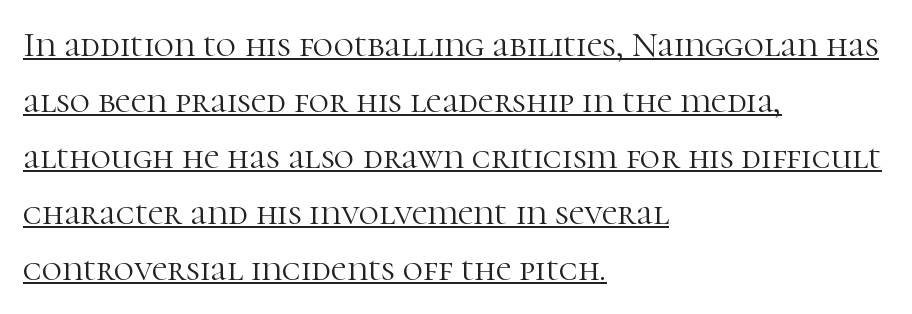
Alignment: flush left. Line spacing here is normal. Proportional: the letters do not fall into vertical columns. Old-style or modern, the face here clearly has serifs.
